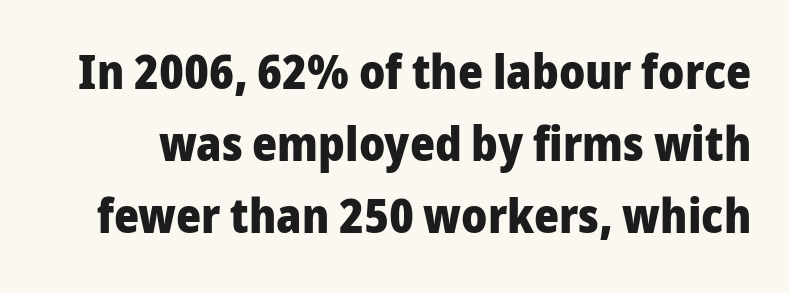
Q: Is the text bold? A: Yes.
Q: Is the text italic (slanted)? A: No, it is upright.
Q: Is the typeface a serif or a sans-serif typeface? A: Sans-serif.
Q: Is the text underlined? A: No.
Q: Is the spacing between letters normal or unusually wide? A: Normal.
Q: Is the spacing between lines tight, normal or loose? A: Normal.
Q: Width (condensed, normal, or wide)? A: Normal.
Q: Stroke contrast? A: Low.
Q: x-height? A: Medium.
Q: Monospaced? A: No.
